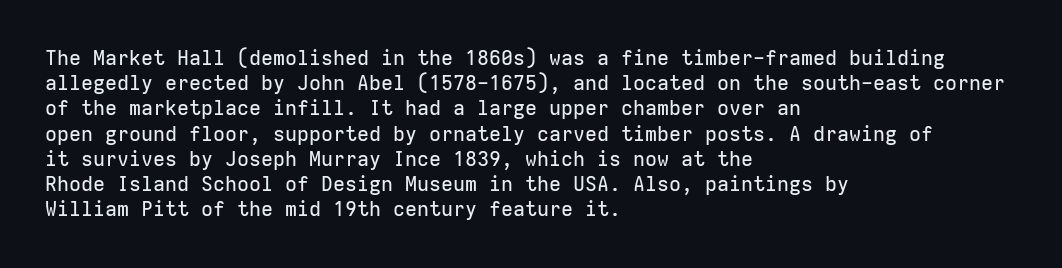
The image shows 20 px text type, upright; set left-aligned, normal line spacing (1.26x), normal letter spacing, not underlined.
